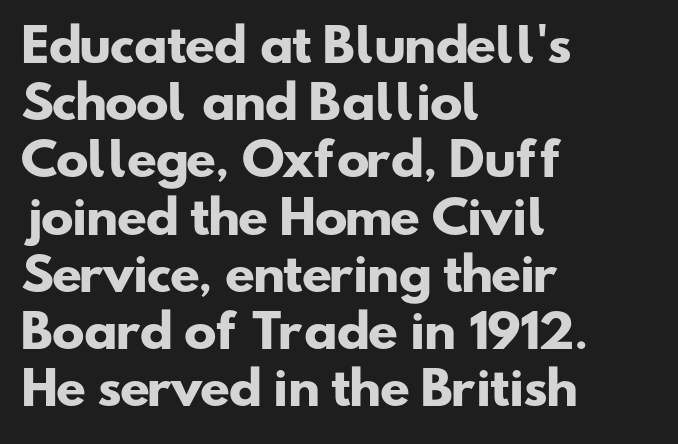
{"serif": "no", "bold": "yes", "weight": "heavy", "width": "wide", "stroke_contrast": "low", "x_height": "small", "monospaced": "no", "underline": "no", "align": "left", "line_spacing": "normal", "line_spacing_ratio": 1.3, "letter_spacing": "normal", "letter_spacing_em": 0.0, "glyph_px": 44}
